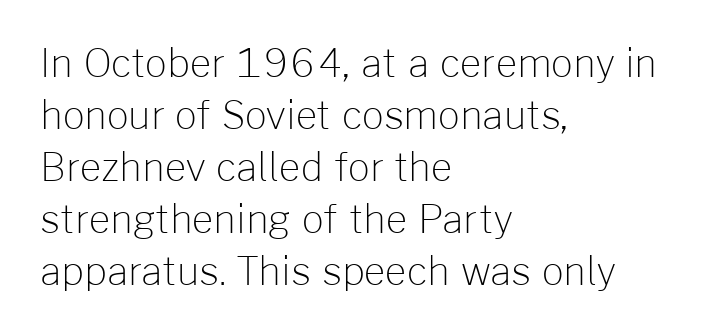
{"serif": "no", "italic": "no", "bold": "no", "weight": "light", "width": "normal", "stroke_contrast": "low", "x_height": "medium", "monospaced": "no", "underline": "no", "align": "left", "line_spacing": "normal", "line_spacing_ratio": 1.37, "letter_spacing": "normal", "letter_spacing_em": 0.0, "glyph_px": 38}
